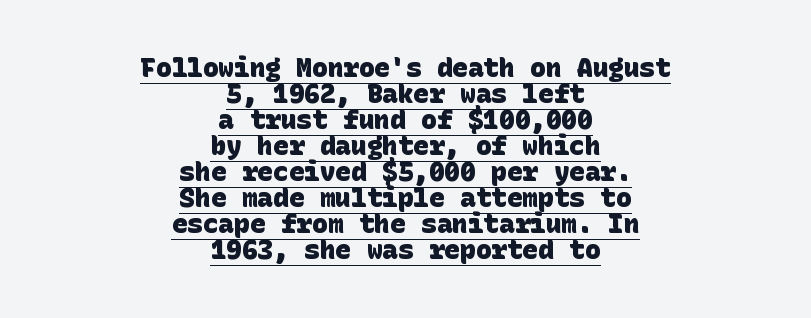
The image shows 26 px bold type; set centered, tight line spacing (1.0x), normal letter spacing, underlined.
